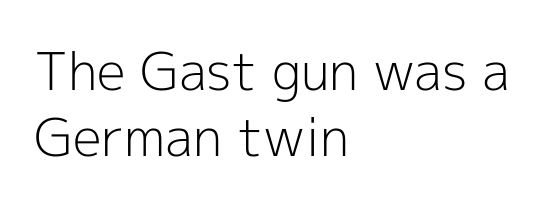
The image shows 52 px light sans-serif type, upright; set left-aligned, normal line spacing (1.26x), normal letter spacing, not underlined; a medium x-height.
